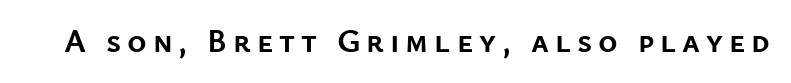
{"serif": "no", "italic": "no", "bold": "yes", "weight": "semibold", "width": "normal", "stroke_contrast": "low", "x_height": "medium", "monospaced": "no", "underline": "no", "glyph_px": 33}
